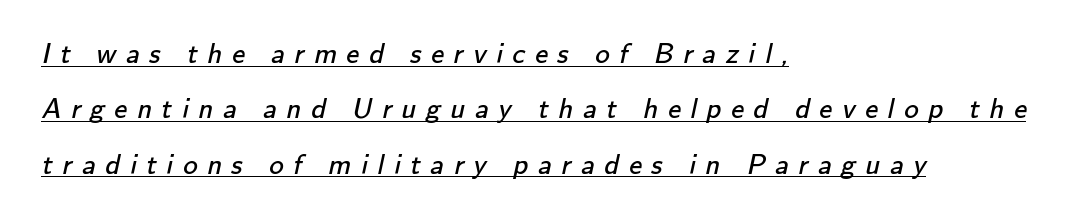
Unbolded letterforms with no extra heft. Spacing verdict: proportional, widths tailored to each character. Vertically, the passage feels expansive, rows floating well apart. A typesetter would label this face a sans. The lines in this sample share a left origin and differ only in where they stop.
